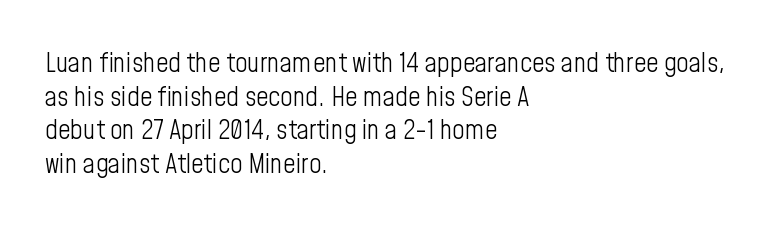
Whoever set this chose a conventional vertical rhythm. Each stroke keeps to a modest, everyday thickness or less. Is there any slant? The stems are plumb. Any mark beneath the type? The region is blank. Horizontal alignment here is leftward, the default for most running prose.
